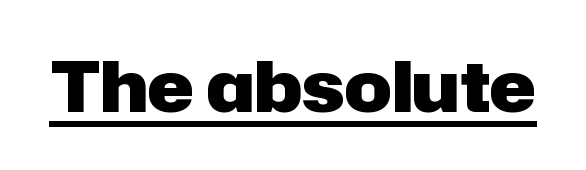
The image shows 70 px heavy sans-serif type, upright; set normal letter spacing, underlined; low stroke contrast and a medium x-height.
